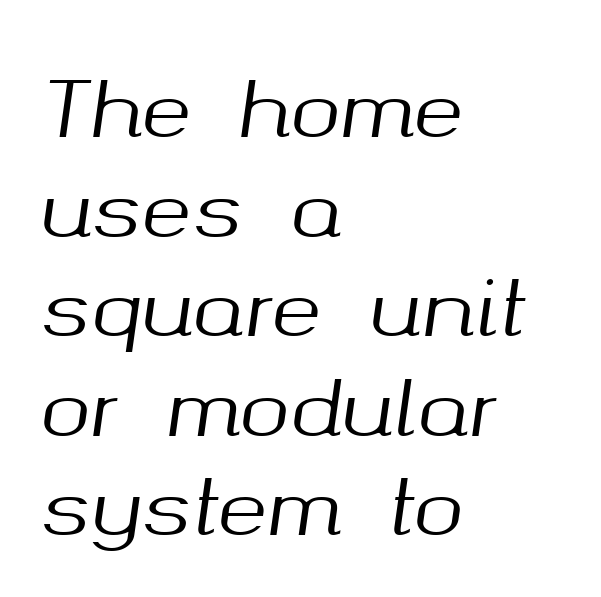
The image shows 76 px text type, italic (leaning right); set left-aligned, normal line spacing (1.31x), normal letter spacing, not underlined; medium stroke contrast and a medium x-height.
